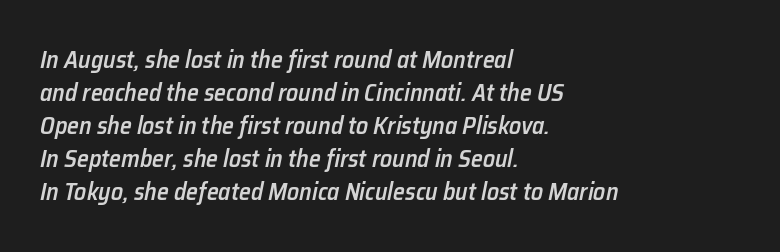
The image shows 24 px text type, italic (leaning right); set left-aligned, normal line spacing (1.38x), normal letter spacing, not underlined.
